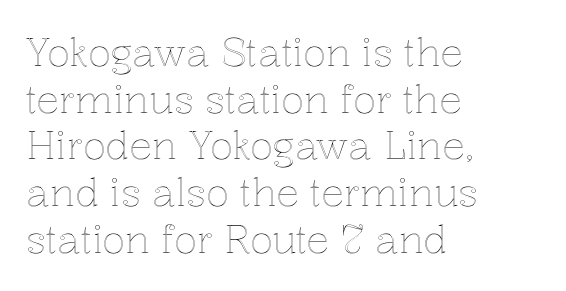
Type without underlining. Vertical strokes here are truly vertical. Each letter keeps its own natural width here, so spacing adapts to shape. Line beginnings align vertically; line endings do not.
